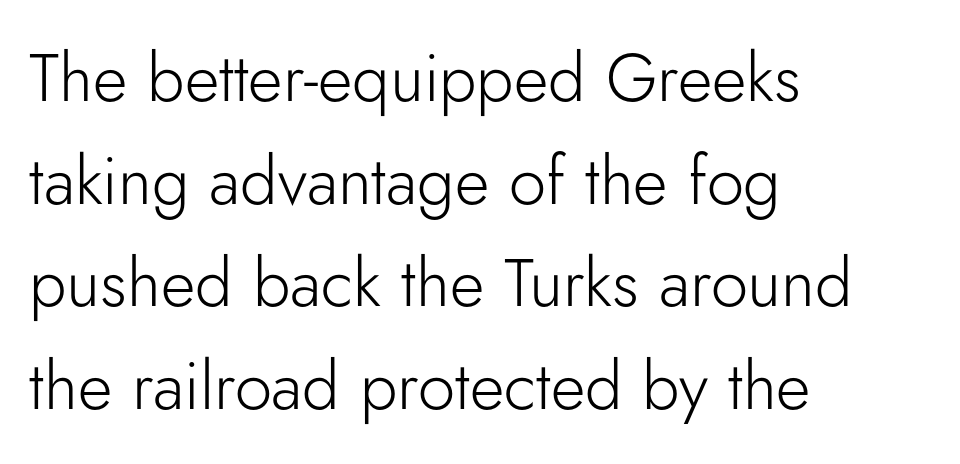
{"serif": "no", "italic": "no", "bold": "no", "weight": "light", "width": "normal", "stroke_contrast": "low", "x_height": "small", "monospaced": "no", "underline": "no", "align": "left", "line_spacing": "normal", "line_spacing_ratio": 1.53, "letter_spacing": "normal", "letter_spacing_em": 0.0, "glyph_px": 67}
